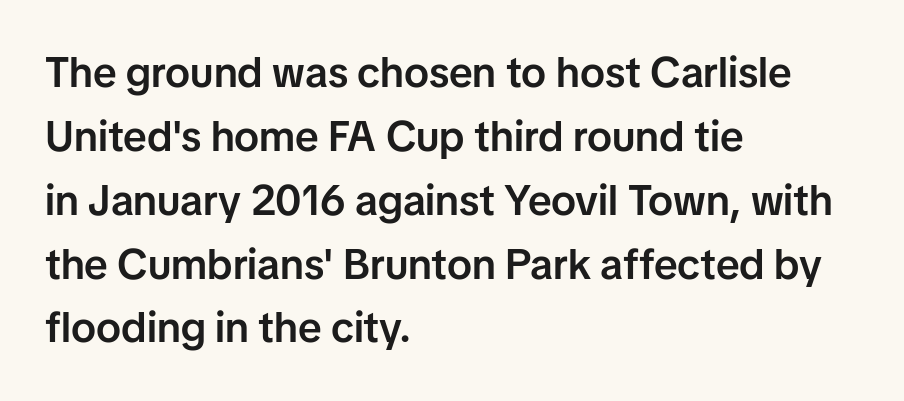
{"serif": "no", "italic": "no", "bold": "semi", "weight": "semibold", "width": "normal", "stroke_contrast": "low", "x_height": "medium", "monospaced": "no", "underline": "no", "align": "left", "line_spacing": "normal", "line_spacing_ratio": 1.52, "letter_spacing": "normal", "letter_spacing_em": 0.0, "glyph_px": 42}
